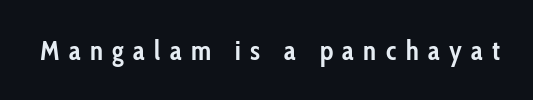
The space beneath each line is pristine and unruled. Inter-character spacing is expanded well beyond the font's built-in metrics. Posture: upright roman. Heavy, bold letterforms.
